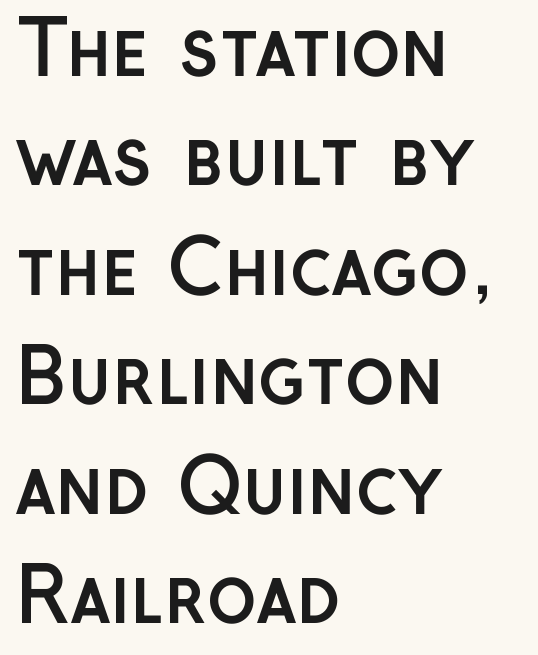
Q: Is the text bold? A: Yes.
Q: Is the text italic (slanted)? A: No, it is upright.
Q: Is the typeface a serif or a sans-serif typeface? A: Sans-serif.
Q: Is the text underlined? A: No.
Q: How is the paragraph aligned? A: Left-aligned.
Q: Is the spacing between letters normal or unusually wide? A: Normal.
Q: Is the spacing between lines tight, normal or loose? A: Normal.
Q: Width (condensed, normal, or wide)? A: Normal.
Q: Stroke contrast? A: Low.
Q: x-height? A: Medium.
Q: Monospaced? A: No.
